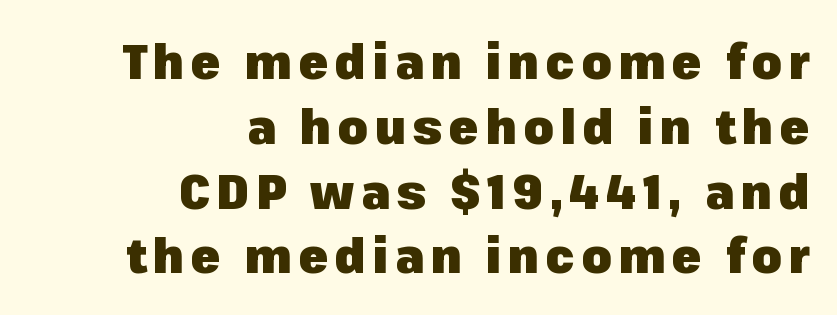
{"serif": "no", "italic": "no", "bold": "yes", "weight": "heavy", "width": "normal", "stroke_contrast": "low", "x_height": "medium", "monospaced": "no", "underline": "no", "align": "right", "line_spacing": "normal", "line_spacing_ratio": 1.35, "glyph_px": 48}
